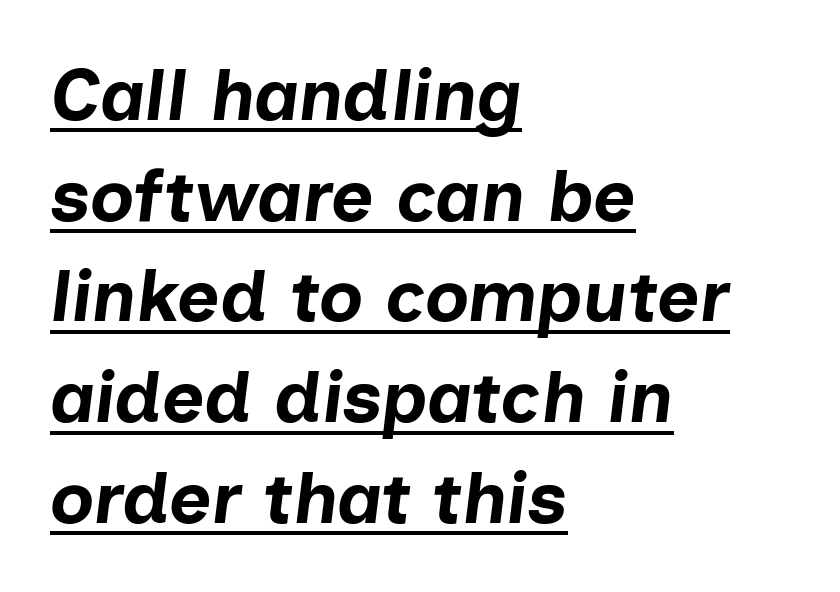
The image shows 73 px bold type, italic (leaning right); set left-aligned, normal line spacing (1.38x), normal letter spacing, underlined; low stroke contrast and a medium x-height.
